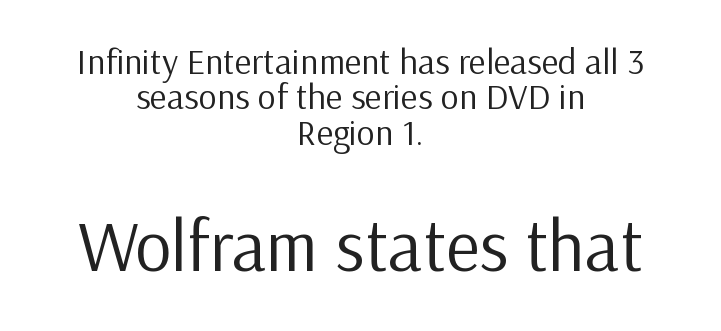
{"serif": "no", "italic": "no", "bold": "no", "weight": "regular", "width": "normal", "stroke_contrast": "low", "x_height": "medium", "monospaced": "no", "underline": "no", "align": "center", "line_spacing": "tight", "line_spacing_ratio": 0.98, "letter_spacing": "normal", "letter_spacing_em": 0.0, "larger_block": "second", "size_ratio": 2.0, "glyph_px": 72}
